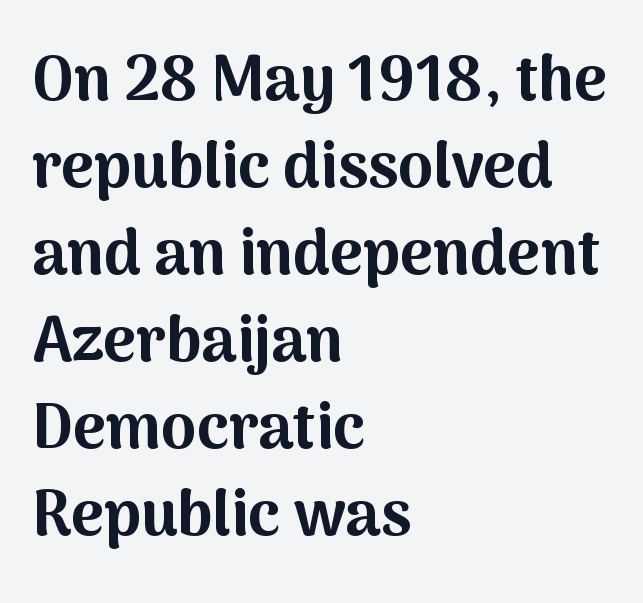
Q: Is the text bold? A: Yes.
Q: Is the text italic (slanted)? A: No, it is upright.
Q: Is the typeface a serif or a sans-serif typeface? A: Sans-serif.
Q: Is the text underlined? A: No.
Q: How is the paragraph aligned? A: Left-aligned.
Q: Is the spacing between letters normal or unusually wide? A: Normal.
Q: Is the spacing between lines tight, normal or loose? A: Normal.
Q: Width (condensed, normal, or wide)? A: Normal.
Q: Stroke contrast? A: Medium.
Q: x-height? A: Medium.
Q: Monospaced? A: No.
